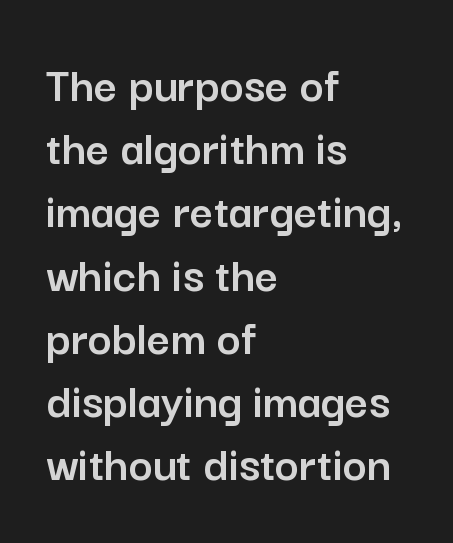
Q: Is the text italic (slanted)? A: No, it is upright.
Q: Is the typeface a serif or a sans-serif typeface? A: Sans-serif.
Q: Is the text underlined? A: No.
Q: How is the paragraph aligned? A: Left-aligned.
Q: Is the spacing between letters normal or unusually wide? A: Normal.
Q: Width (condensed, normal, or wide)? A: Normal.
Q: Stroke contrast? A: Low.
Q: x-height? A: Medium.
Q: Monospaced? A: No.
